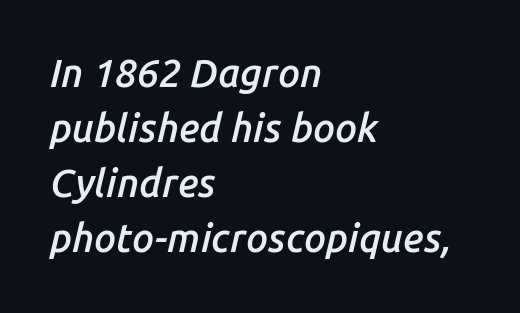
The image shows 39 px semibold type, italic (leaning right); set left-aligned, normal line spacing (1.41x), normal letter spacing, not underlined; low stroke contrast and a medium x-height.
